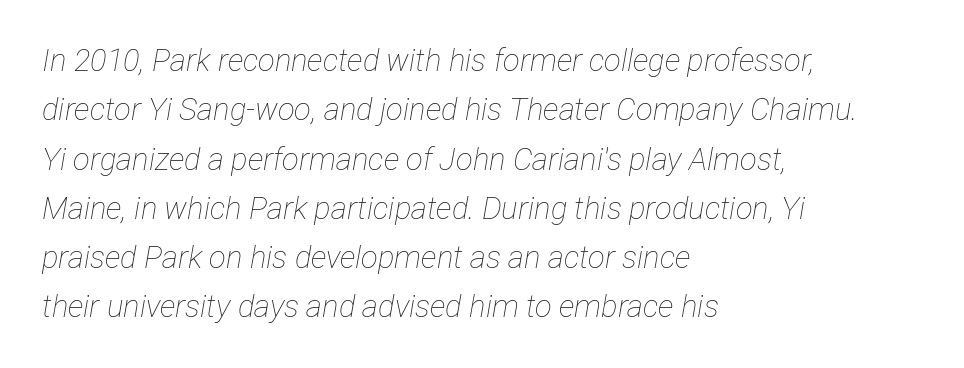
The image shows 31 px thin, condensed type, italic (leaning right); set left-aligned, normal line spacing (1.59x), normal letter spacing, not underlined; low stroke contrast and a medium x-height.
